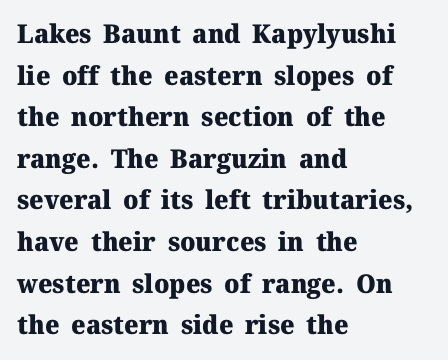
{"italic": "no", "bold": "yes", "underline": "no", "align": "left", "line_spacing": "normal", "line_spacing_ratio": 1.6, "letter_spacing": "normal", "letter_spacing_em": 0.0, "glyph_px": 26}
